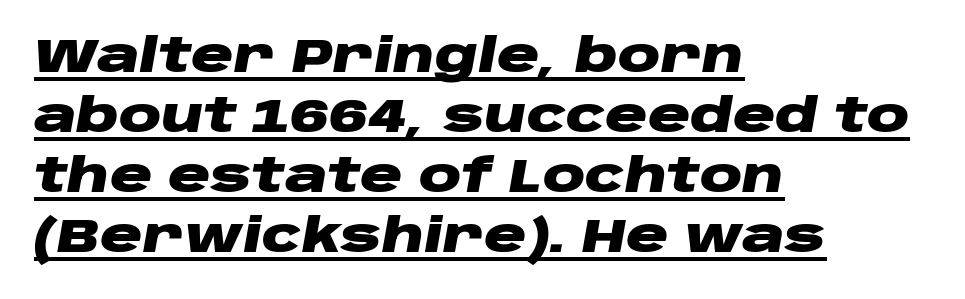
{"italic": "yes", "lean": "right", "slant_degrees": 10, "bold": "yes", "weight": "heavy", "width": "wide", "stroke_contrast": "low", "x_height": "large", "monospaced": "no", "underline": "yes", "align": "left", "line_spacing": "normal", "line_spacing_ratio": 1.28, "letter_spacing": "normal", "letter_spacing_em": 0.0, "glyph_px": 47}
